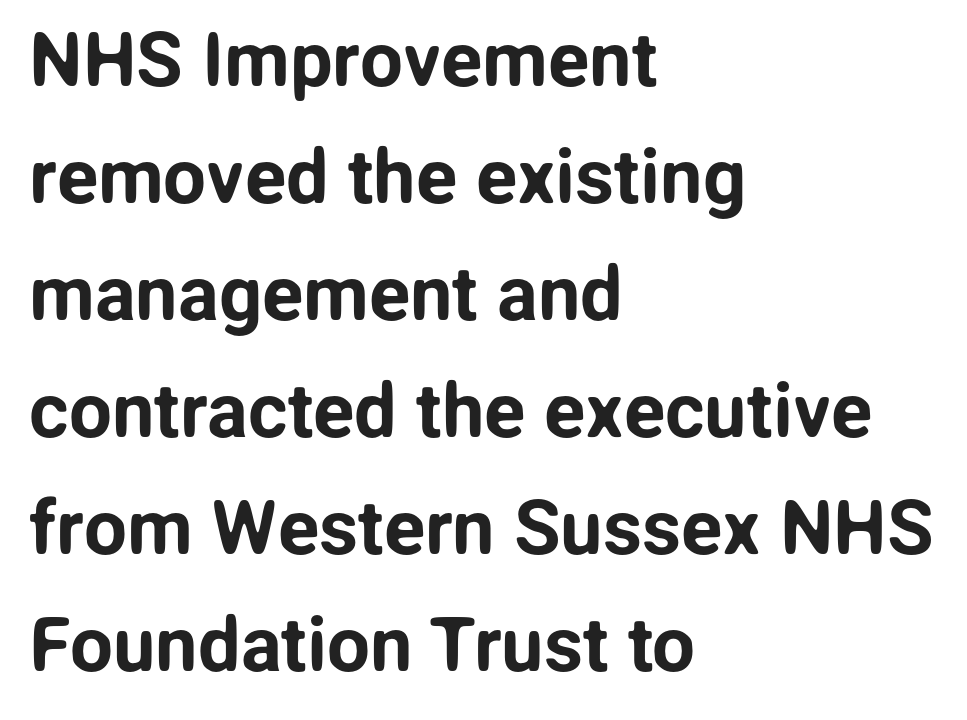
The image shows 76 px sans-serif type, upright; set left-aligned, normal line spacing (1.54x), normal letter spacing, not underlined; low stroke contrast and a medium x-height.
